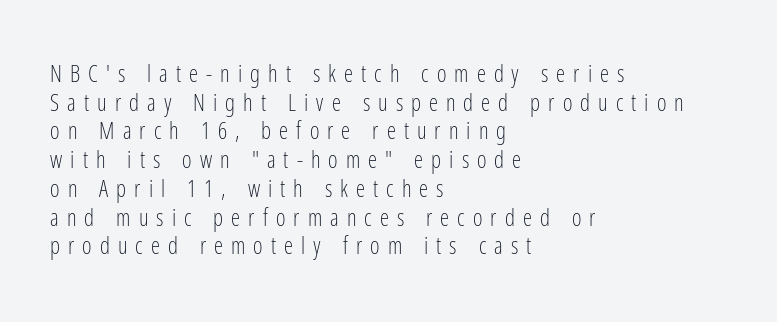
Q: Is the text bold? A: No.
Q: Is the text italic (slanted)? A: No, it is upright.
Q: Is the text underlined? A: No.
Q: How is the paragraph aligned? A: Left-aligned.
Q: Is the spacing between letters normal or unusually wide? A: Unusually wide.
Q: Is the spacing between lines tight, normal or loose? A: Normal.
